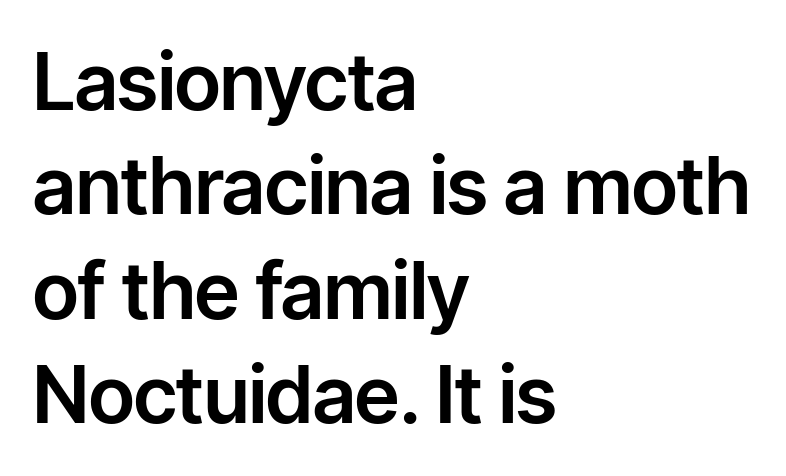
{"serif": "no", "italic": "no", "width": "normal", "stroke_contrast": "low", "x_height": "medium", "monospaced": "no", "underline": "no", "align": "left", "line_spacing": "normal", "line_spacing_ratio": 1.32, "letter_spacing": "normal", "letter_spacing_em": 0.0, "glyph_px": 79}
